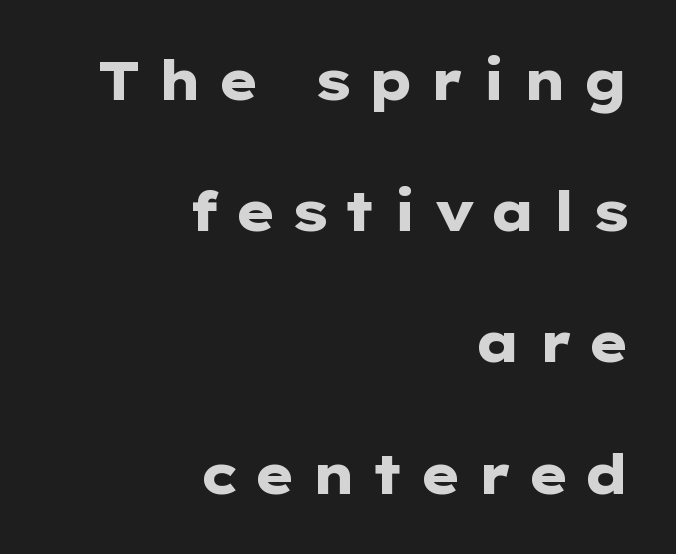
{"serif": "no", "italic": "no", "bold": "yes", "weight": "heavy", "width": "wide", "stroke_contrast": "low", "x_height": "medium", "monospaced": "no", "underline": "no", "align": "right", "line_spacing": "loose", "line_spacing_ratio": 2.43, "letter_spacing": "wide", "letter_spacing_em": 0.27, "glyph_px": 54}
